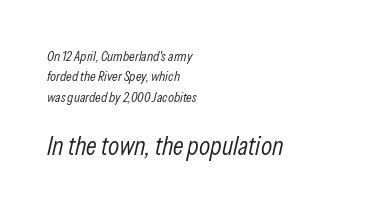
{"italic": "yes", "lean": "right", "slant_degrees": 13, "bold": "no", "underline": "no", "align": "left", "line_spacing": "normal", "line_spacing_ratio": 1.46, "letter_spacing": "normal", "letter_spacing_em": 0.0, "larger_block": "second", "size_ratio": 1.86, "glyph_px": 26}
